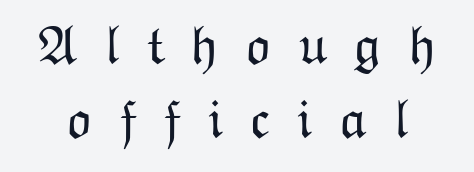
{"italic": "no", "bold": "no", "weight": "light", "width": "normal", "stroke_contrast": "low", "x_height": "medium", "monospaced": "no", "underline": "no", "line_spacing": "normal", "line_spacing_ratio": 1.34, "letter_spacing": "wide", "letter_spacing_em": 0.48, "glyph_px": 55}
